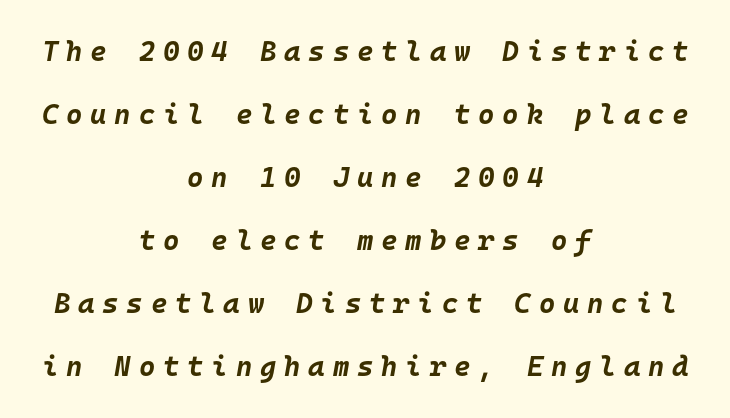
The image shows 28 px bold type, italic (leaning right), monospaced; set centered, loose line spacing (2.25x), unusually wide letter spacing (+0.28 em), not underlined; low stroke contrast and a large x-height.
